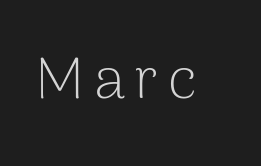
Q: Is the text bold? A: No.
Q: Is the text italic (slanted)? A: No, it is upright.
Q: Is the typeface a serif or a sans-serif typeface? A: Sans-serif.
Q: Is the text underlined? A: No.
Q: Width (condensed, normal, or wide)? A: Normal.
Q: Stroke contrast? A: Low.
Q: x-height? A: Medium.
Q: Monospaced? A: No.
